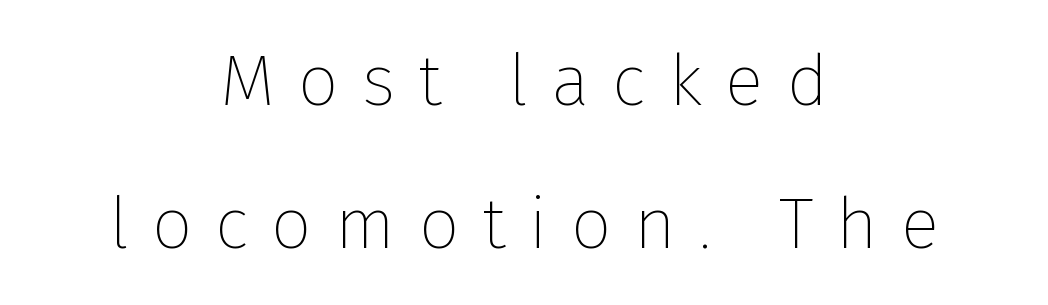
{"serif": "no", "italic": "no", "bold": "no", "weight": "thin", "width": "normal", "stroke_contrast": "low", "x_height": "medium", "monospaced": "no", "underline": "no", "align": "center", "line_spacing": "loose", "line_spacing_ratio": 1.98, "letter_spacing": "wide", "letter_spacing_em": 0.32, "glyph_px": 72}
